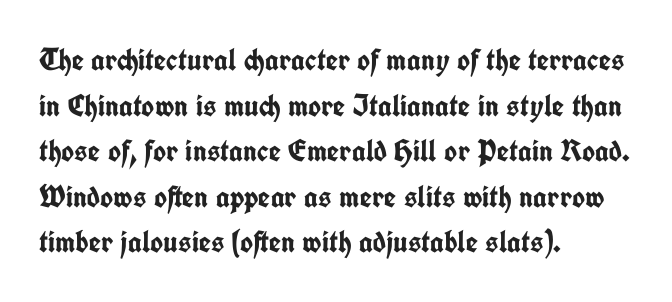
Plenty of ink on the page — the face is bold. The letters advance in unequal steps, a hallmark of proportional type. No word sits above an underline. Observe the ordinary spacing: letters are neighbours, not strangers. The vertical gap from one line to the next is medium. Every stem runs plumb, perpendicular to the baseline.
